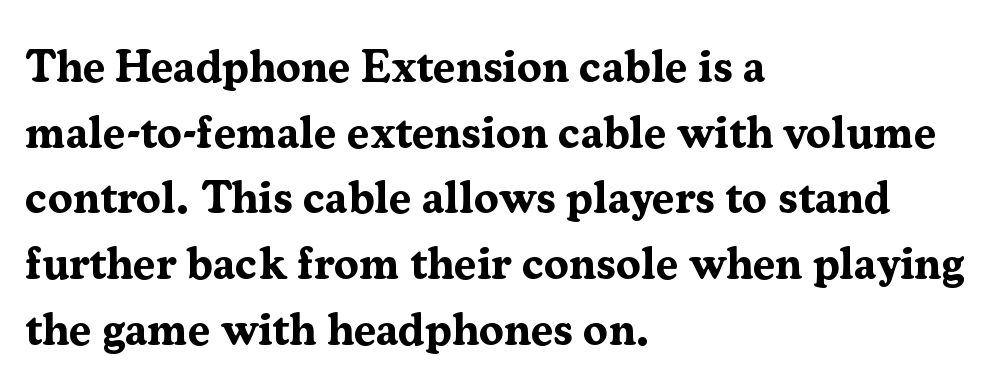
{"serif": "yes", "italic": "no", "bold": "yes", "weight": "bold", "width": "normal", "stroke_contrast": "medium", "x_height": "medium", "monospaced": "no", "underline": "no", "align": "left", "line_spacing": "normal", "line_spacing_ratio": 1.46, "letter_spacing": "normal", "letter_spacing_em": 0.0, "glyph_px": 45}
